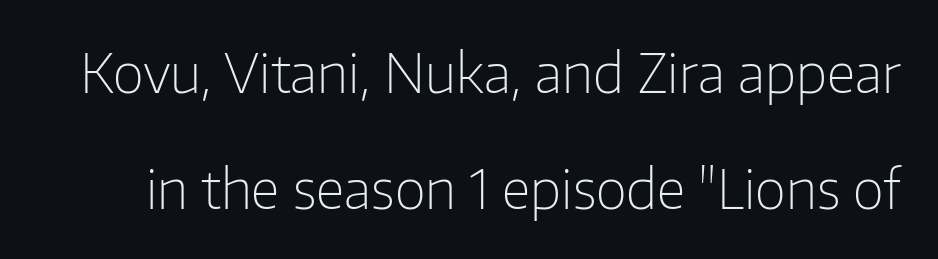
The letters look calm and open, with moderate or lighter stems. Varying glyph widths throughout — classic text-font behaviour. Between one letter and the next there's only the usual sliver of space. Posture: straight, roman, zero tilt.
